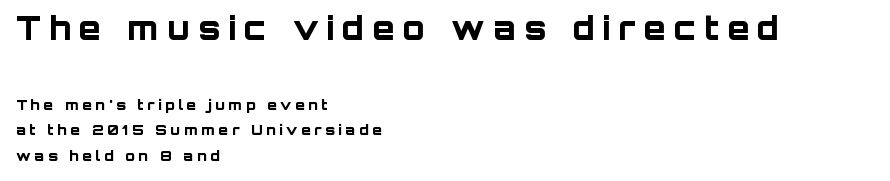
Which of the two is more prominent by size? The first, at the top. The lettering stays uniformly vertical, giving the passage a roman look. Unmarked baselines from the first word to the last. How are the letters spaced? Widely, with obvious added tracking. The passage shown is emphatically bold.
